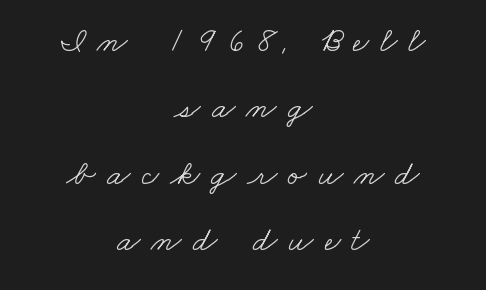
{"serif": "yes", "bold": "no", "weight": "light", "width": "wide", "stroke_contrast": "low", "x_height": "small", "monospaced": "no", "underline": "no", "align": "center", "line_spacing": "loose", "line_spacing_ratio": 1.9, "letter_spacing": "wide", "letter_spacing_em": 0.31, "glyph_px": 35}
